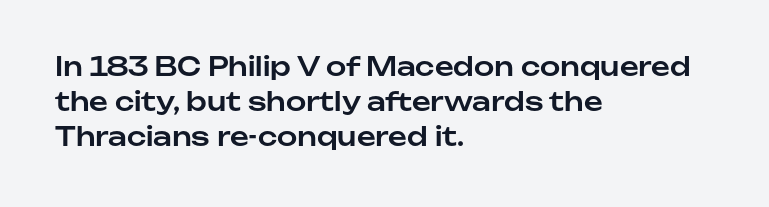
{"italic": "no", "underline": "no", "align": "left", "line_spacing": "normal", "line_spacing_ratio": 1.35, "letter_spacing": "normal", "letter_spacing_em": 0.0, "glyph_px": 26}
